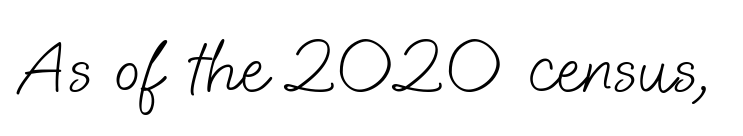
{"serif": "no", "bold": "no", "weight": "light", "width": "normal", "stroke_contrast": "low", "x_height": "small", "monospaced": "no", "underline": "no", "letter_spacing": "normal", "letter_spacing_em": 0.0, "glyph_px": 77}
